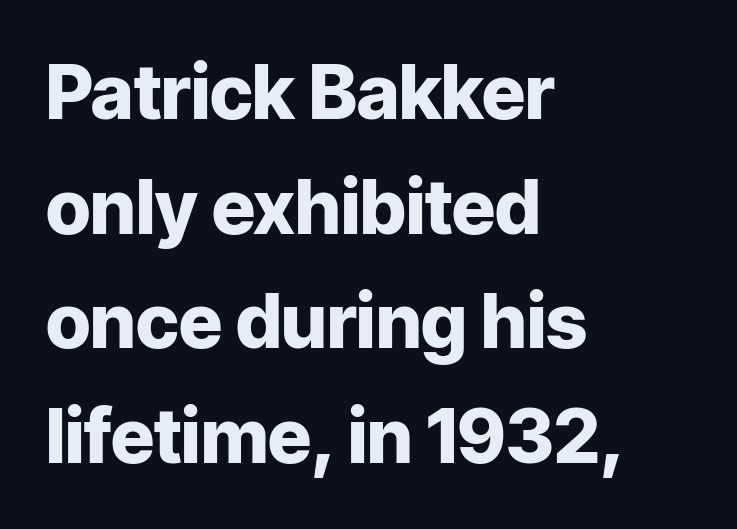
Q: Is the text bold? A: Yes.
Q: Is the text italic (slanted)? A: No, it is upright.
Q: Is the typeface a serif or a sans-serif typeface? A: Sans-serif.
Q: Is the text underlined? A: No.
Q: How is the paragraph aligned? A: Left-aligned.
Q: Is the spacing between letters normal or unusually wide? A: Normal.
Q: Is the spacing between lines tight, normal or loose? A: Normal.
Q: Width (condensed, normal, or wide)? A: Normal.
Q: Stroke contrast? A: Low.
Q: x-height? A: Medium.
Q: Monospaced? A: No.
